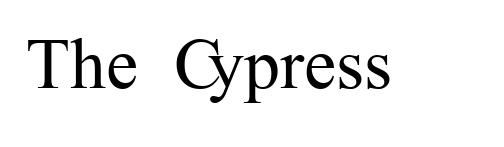
Q: Is the text bold? A: No.
Q: Is the text italic (slanted)? A: No, it is upright.
Q: Is the typeface a serif or a sans-serif typeface? A: Serif.
Q: Is the text underlined? A: No.
Q: Is the spacing between letters normal or unusually wide? A: Normal.
Q: Width (condensed, normal, or wide)? A: Normal.
Q: Stroke contrast? A: Medium.
Q: x-height? A: Medium.
Q: Monospaced? A: No.
